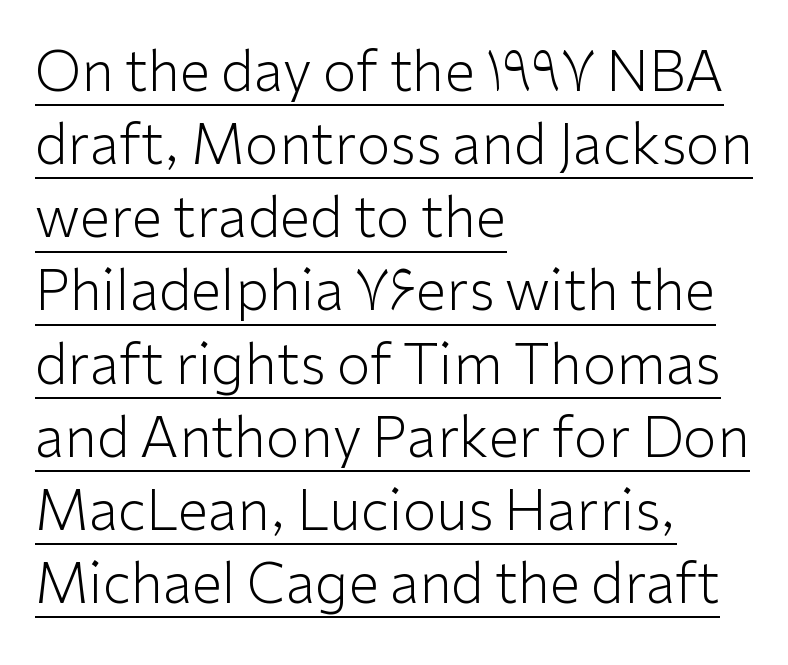
In terms of letterform style, serifs are entirely absent. The font's upright variant was chosen for this text. The leading is moderate, giving the passage an even texture. The glyphs are accompanied by a horizontal stroke just below them. The typesetter chose a ragged-right arrangement here.
